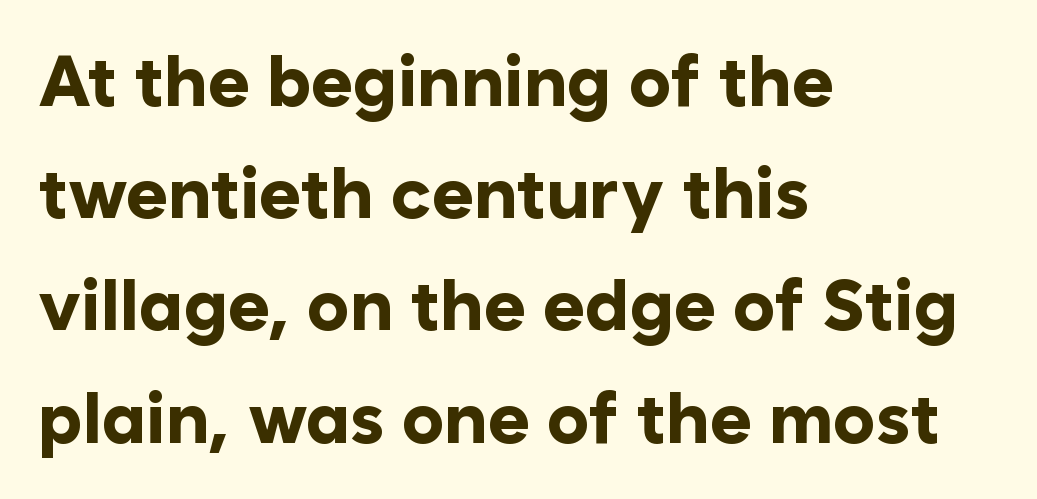
The image shows 71 px bold sans-serif type, upright; set left-aligned, normal line spacing (1.58x), normal letter spacing, not underlined; low stroke contrast and a medium x-height.
